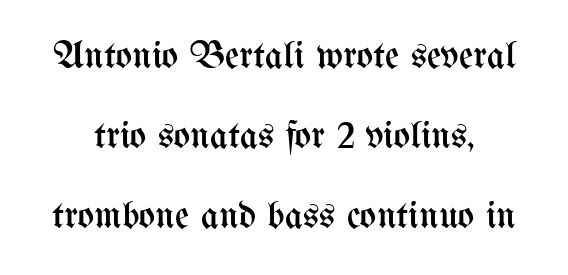
Is there any slant? The stems are plumb. The words here are not underlined. Note the varied advance widths — an 'i' is clearly narrower than an 'm'. Caption: face not bold, strokes unweighted. In terms of letterspacing, this is plain default setting.
